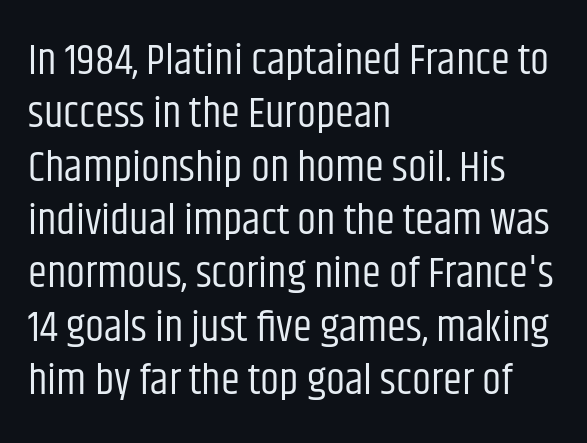
Caption: multi-line text, flush left, ragged right. If you drew a line through each stem, it would be perfectly vertical. The glyphs in this specimen are sans serif. This is not heavy type; no bold has been used. This sample has the flowing, uneven cadence of proportional lettering. Default kerning and tracking; the words read as compact shapes.
